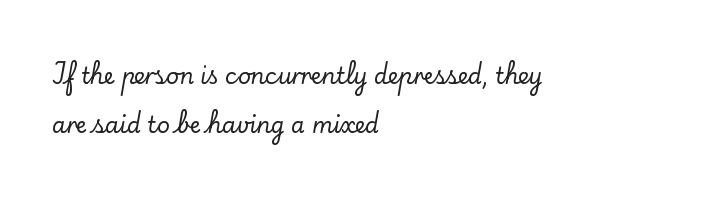
The image shows 22 px text type; set left-aligned, loose line spacing (2.21x), normal letter spacing, not underlined.
